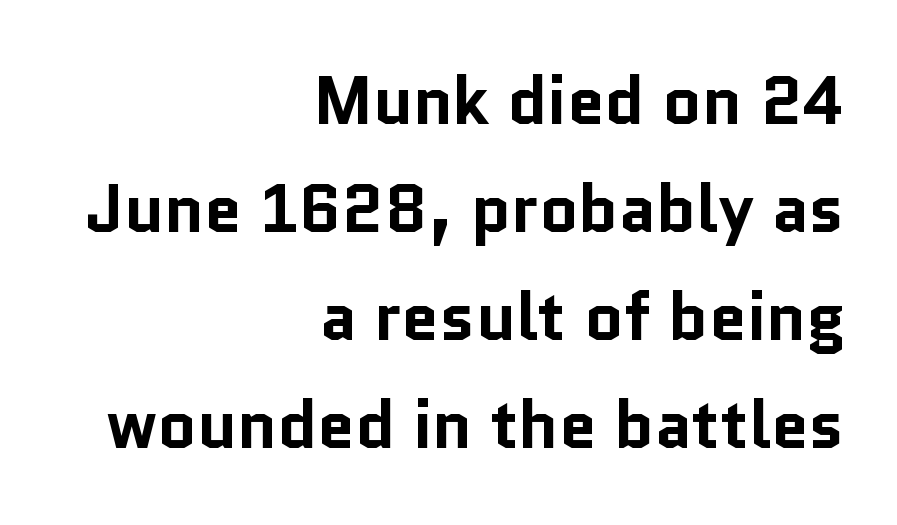
Q: Is the text bold? A: Yes.
Q: Is the text italic (slanted)? A: No, it is upright.
Q: Is the typeface a serif or a sans-serif typeface? A: Sans-serif.
Q: Is the text underlined? A: No.
Q: How is the paragraph aligned? A: Right-aligned.
Q: Is the spacing between letters normal or unusually wide? A: Normal.
Q: Is the spacing between lines tight, normal or loose? A: Normal.
Q: Width (condensed, normal, or wide)? A: Normal.
Q: Stroke contrast? A: Low.
Q: x-height? A: Medium.
Q: Monospaced? A: No.
